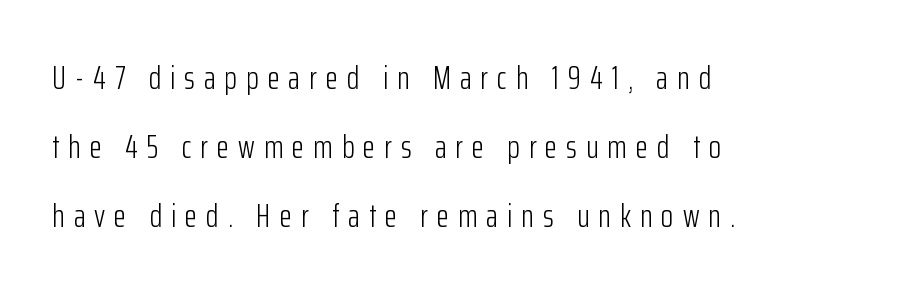
{"serif": "no", "italic": "no", "bold": "no", "weight": "light", "width": "condensed", "stroke_contrast": "low", "x_height": "medium", "monospaced": "no", "underline": "no", "align": "left", "line_spacing": "loose", "line_spacing_ratio": 2.16, "letter_spacing": "wide", "letter_spacing_em": 0.28, "glyph_px": 32}
